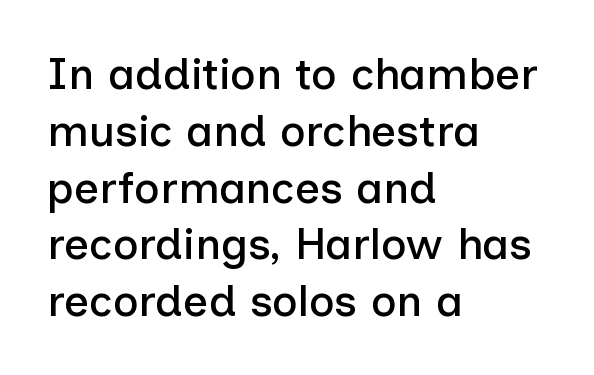
{"serif": "no", "italic": "no", "width": "normal", "stroke_contrast": "low", "x_height": "medium", "monospaced": "no", "underline": "no", "align": "left", "line_spacing": "normal", "line_spacing_ratio": 1.29, "letter_spacing": "normal", "letter_spacing_em": 0.0, "glyph_px": 44}
